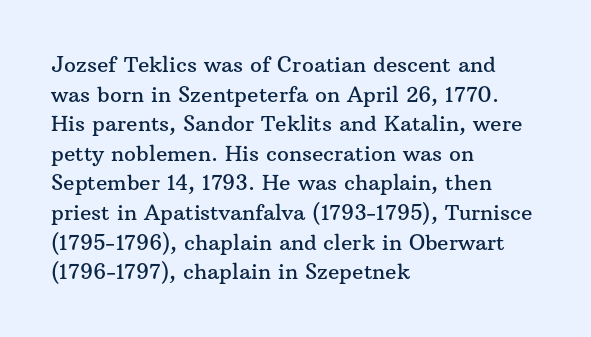
{"italic": "no", "underline": "no", "align": "left", "line_spacing": "normal", "line_spacing_ratio": 1.41, "letter_spacing": "normal", "letter_spacing_em": 0.0, "glyph_px": 21}
